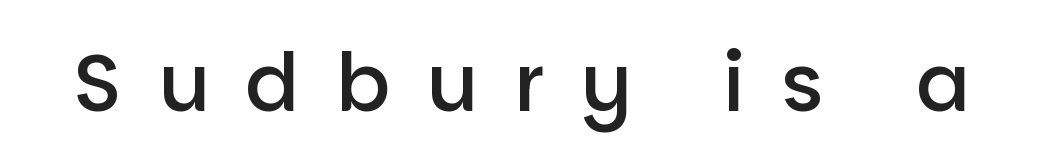
Q: Is the text bold? A: Semi-bold.
Q: Is the text italic (slanted)? A: No, it is upright.
Q: Is the typeface a serif or a sans-serif typeface? A: Sans-serif.
Q: Is the text underlined? A: No.
Q: Is the spacing between letters normal or unusually wide? A: Unusually wide.
Q: Width (condensed, normal, or wide)? A: Normal.
Q: Stroke contrast? A: Low.
Q: x-height? A: Large.
Q: Monospaced? A: No.
